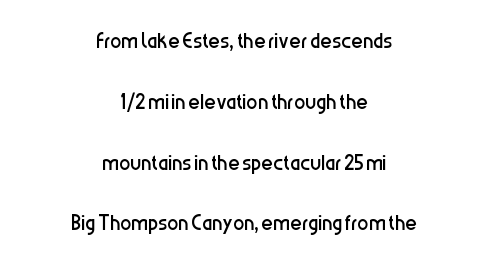
A student would call this center alignment; a typographer would say set centered. Examine the stroke ends and you'll find no serifs. Is this a heavy cut? Hardly; it is regular or lighter. The letters stand upright; this is a roman face. Standard letterfit; no display-style spreading of the glyphs.
